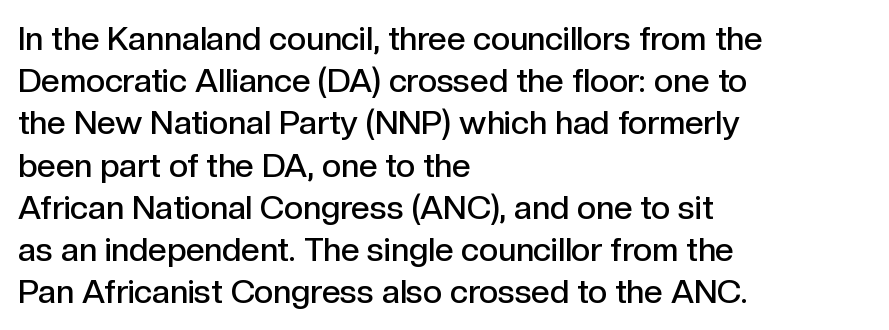
Q: Is the text bold? A: Semi-bold.
Q: Is the text italic (slanted)? A: No, it is upright.
Q: Is the typeface a serif or a sans-serif typeface? A: Sans-serif.
Q: Is the text underlined? A: No.
Q: How is the paragraph aligned? A: Left-aligned.
Q: Is the spacing between letters normal or unusually wide? A: Normal.
Q: Is the spacing between lines tight, normal or loose? A: Normal.
Q: Width (condensed, normal, or wide)? A: Normal.
Q: x-height? A: Medium.
Q: Monospaced? A: No.
